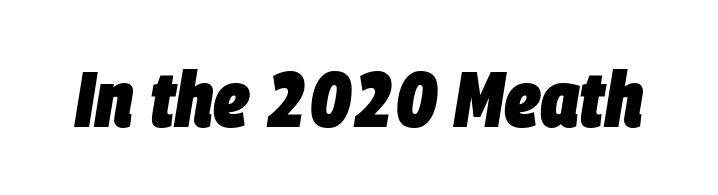
{"italic": "yes", "lean": "right", "slant_degrees": 9, "bold": "yes", "weight": "heavy", "width": "condensed", "stroke_contrast": "low", "x_height": "large", "monospaced": "no", "underline": "no", "letter_spacing": "normal", "letter_spacing_em": 0.0, "glyph_px": 79}
